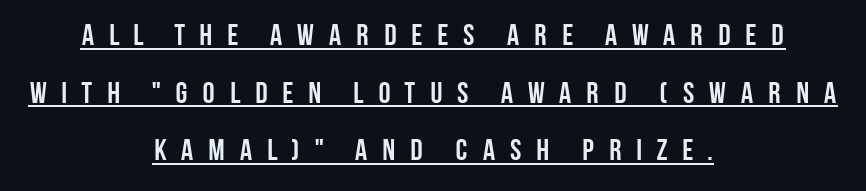
Q: Is the text bold? A: Yes.
Q: Is the text italic (slanted)? A: No, it is upright.
Q: Is the typeface a serif or a sans-serif typeface? A: Sans-serif.
Q: Is the text underlined? A: Yes.
Q: How is the paragraph aligned? A: Centered.
Q: Is the spacing between letters normal or unusually wide? A: Unusually wide.
Q: Is the spacing between lines tight, normal or loose? A: Loose.
Q: Width (condensed, normal, or wide)? A: Condensed.
Q: Stroke contrast? A: Low.
Q: x-height? A: Large.
Q: Monospaced? A: No.
